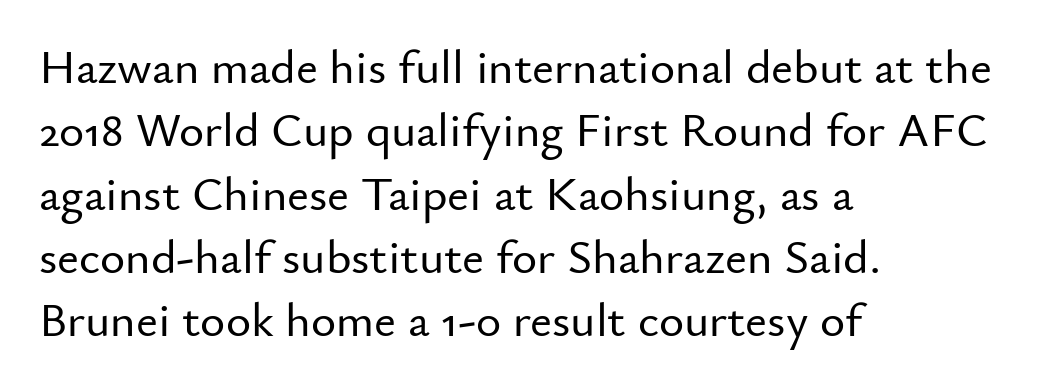
The image shows 48 px sans-serif type, upright; set left-aligned, normal line spacing (1.32x), normal letter spacing, not underlined; low stroke contrast and a small x-height.
